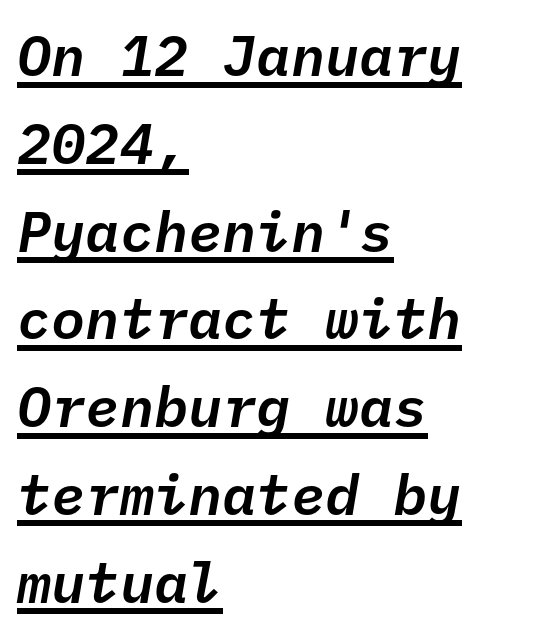
The image shows 57 px text type, italic (leaning right), monospaced; set left-aligned, normal line spacing (1.54x), normal letter spacing, underlined; low stroke contrast and a medium x-height.
